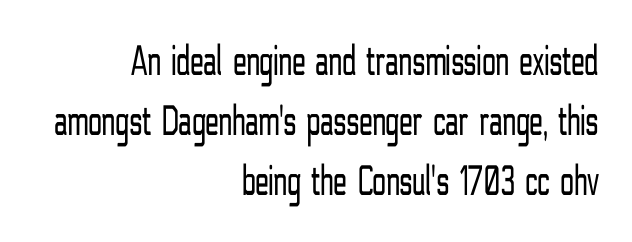
{"serif": "no", "italic": "no", "bold": "no", "weight": "light", "width": "condensed", "stroke_contrast": "low", "x_height": "medium", "monospaced": "no", "underline": "no", "align": "right", "line_spacing": "normal", "line_spacing_ratio": 1.36, "letter_spacing": "normal", "letter_spacing_em": 0.0, "glyph_px": 44}
